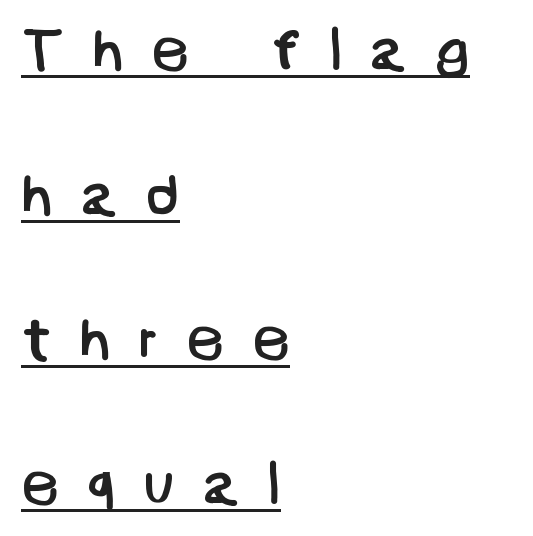
There is plenty of visible air inserted between adjacent glyphs. Stroke mass is kept to a normal reading level or below. The string is rendered with underlining switched on. Is there much room between lines? Yes — plenty of vertical air separates them.
